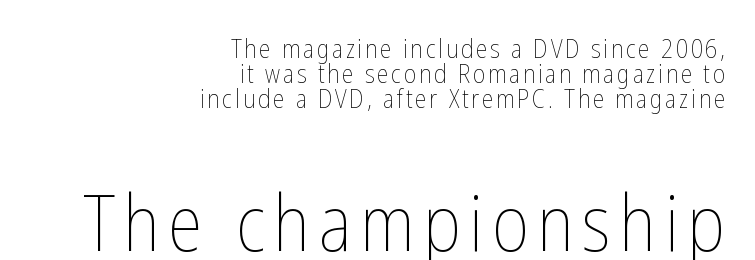
Weight: not bold — regular or lighter. Underlining? Definitely not there. The line-height multiplier appears low, near solid setting. These lines are rendered in a variable-pitch font.
